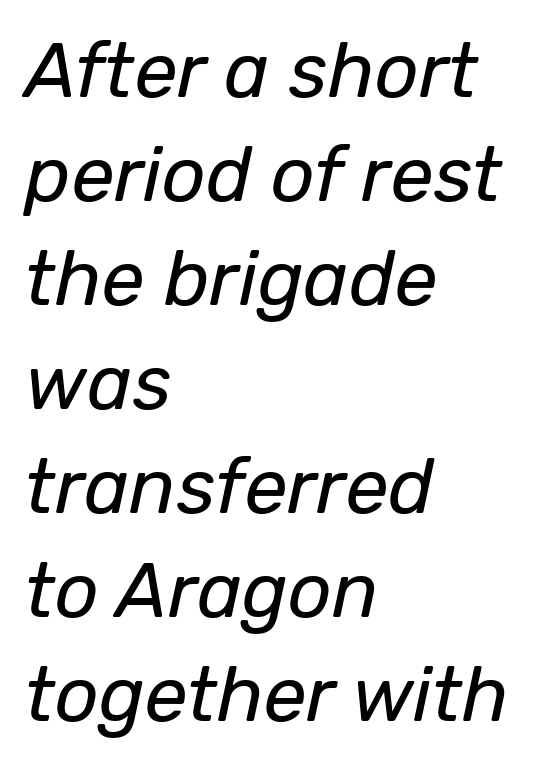
{"italic": "yes", "lean": "right", "slant_degrees": 12, "bold": "no", "weight": "regular", "width": "normal", "stroke_contrast": "low", "x_height": "medium", "monospaced": "no", "underline": "no", "align": "left", "line_spacing": "normal", "line_spacing_ratio": 1.35, "letter_spacing": "normal", "letter_spacing_em": 0.0, "glyph_px": 77}
